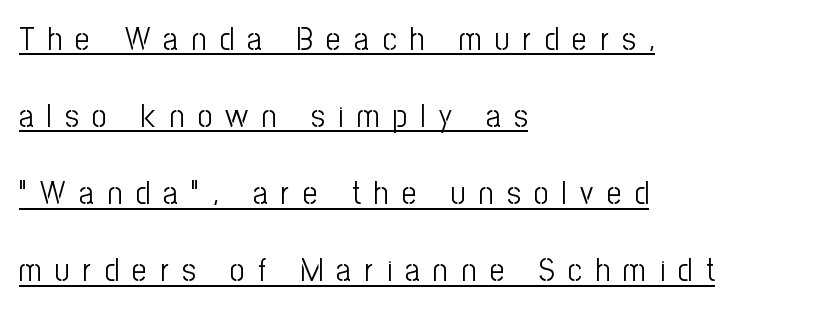
Short and long lines alike share a common starting point at left. Each line of the rendering has a horizontal stroke beneath the glyphs. Vertical spacing — loose. A typesetter would mark this as roman, not italic. Varying glyph widths throughout — classic text-font behaviour.
